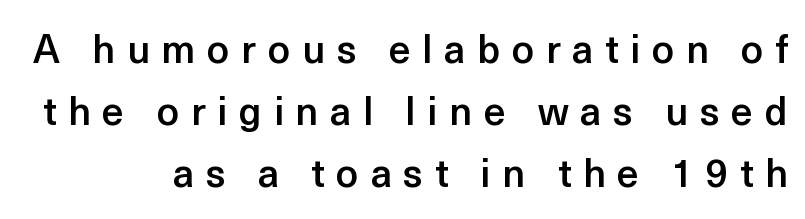
{"serif": "no", "italic": "no", "bold": "semi", "weight": "semibold", "width": "normal", "x_height": "medium", "monospaced": "no", "underline": "no", "align": "right", "line_spacing": "normal", "line_spacing_ratio": 1.59, "letter_spacing": "wide", "letter_spacing_em": 0.3, "glyph_px": 39}
